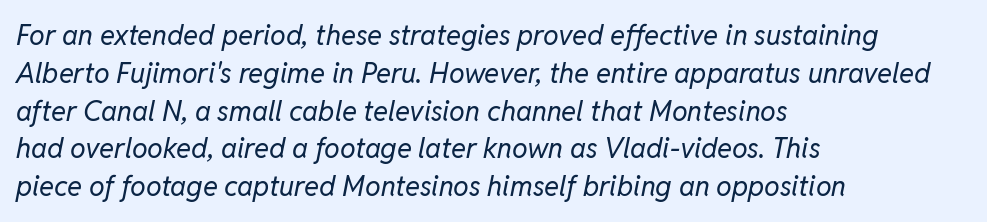
Q: Is the text bold? A: No.
Q: Is the text italic (slanted)? A: Yes, it leans right by about 11 degrees.
Q: Is the text underlined? A: No.
Q: How is the paragraph aligned? A: Left-aligned.
Q: Is the spacing between letters normal or unusually wide? A: Normal.
Q: Is the spacing between lines tight, normal or loose? A: Normal.
Q: Width (condensed, normal, or wide)? A: Normal.
Q: Stroke contrast? A: Low.
Q: x-height? A: Medium.
Q: Monospaced? A: No.
